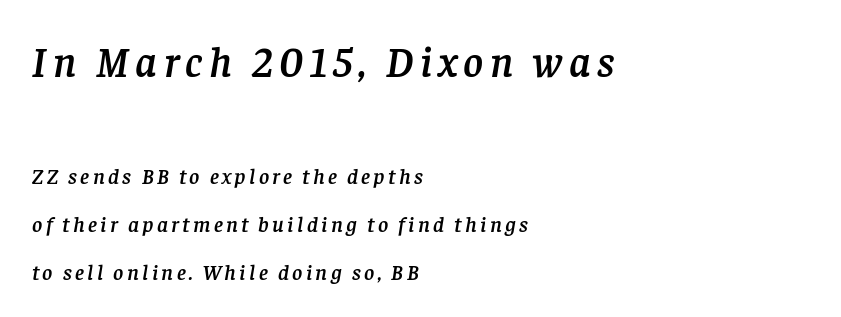
{"serif": "yes", "italic": "yes", "lean": "right", "slant_degrees": 8, "width": "normal", "stroke_contrast": "low", "x_height": "large", "monospaced": "no", "underline": "no", "align": "left", "line_spacing": "loose", "line_spacing_ratio": 2.19, "larger_block": "first", "size_ratio": 1.95, "glyph_px": 43}
